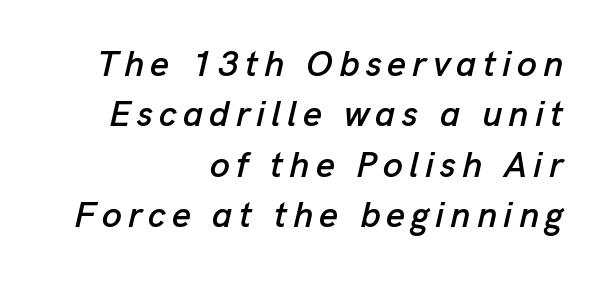
Q: Is the text italic (slanted)? A: Yes, it leans right by about 13 degrees.
Q: Is the text underlined? A: No.
Q: How is the paragraph aligned? A: Right-aligned.
Q: Is the spacing between lines tight, normal or loose? A: Normal.
Q: Width (condensed, normal, or wide)? A: Normal.
Q: Stroke contrast? A: Low.
Q: x-height? A: Medium.
Q: Monospaced? A: No.
